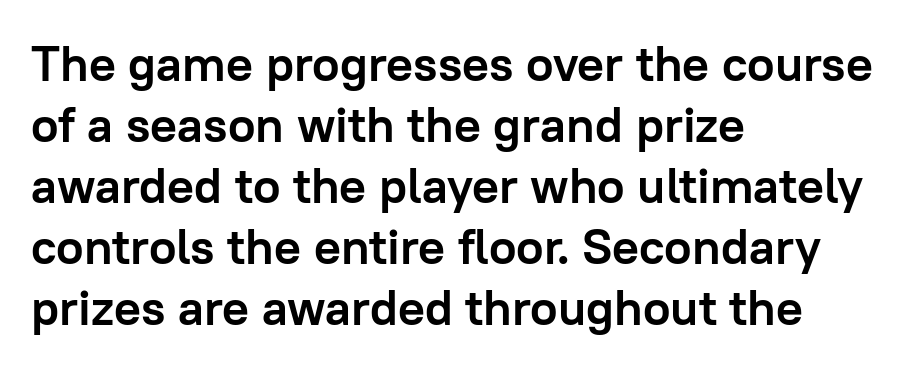
The image shows 50 px semibold sans-serif type, upright; set left-aligned, line spacing 1.22x, normal letter spacing, not underlined; low stroke contrast and a medium x-height.
